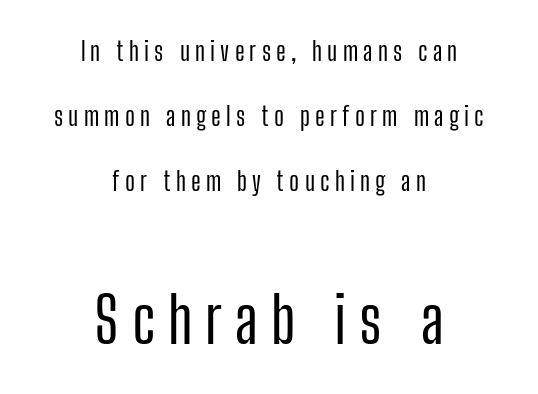
The image shows 64 px condensed sans-serif type, upright; set centered, loose line spacing (2.5x), unusually wide letter spacing (+0.2 em), not underlined; the second (bottom) block is 2.46x larger; low stroke contrast and a medium x-height.
